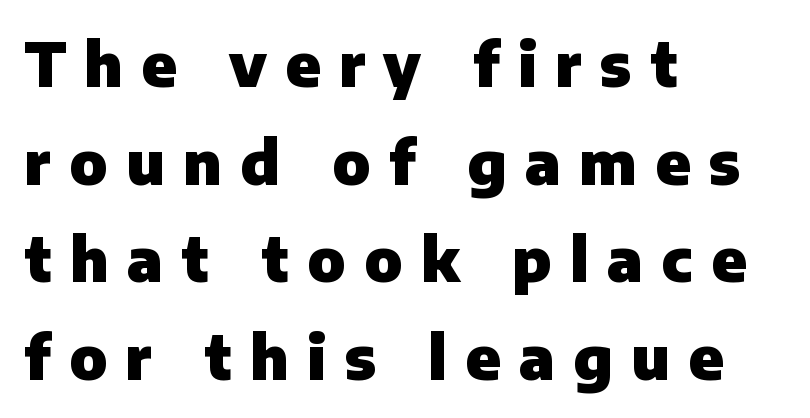
Nope, no serifs anywhere on these letters. The type sits square on the baseline with zero lean. In terms of letterspacing, this is a distinctly airy, spread setting. Varying glyph widths throughout — classic text-font behaviour. This is heavy type, rendered in bold.
